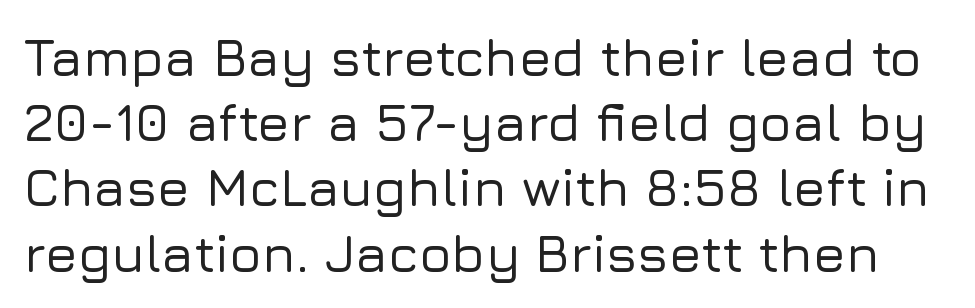
The image shows 53 px sans-serif type, upright; set line spacing 1.23x, normal letter spacing, not underlined; low stroke contrast and a medium x-height.
